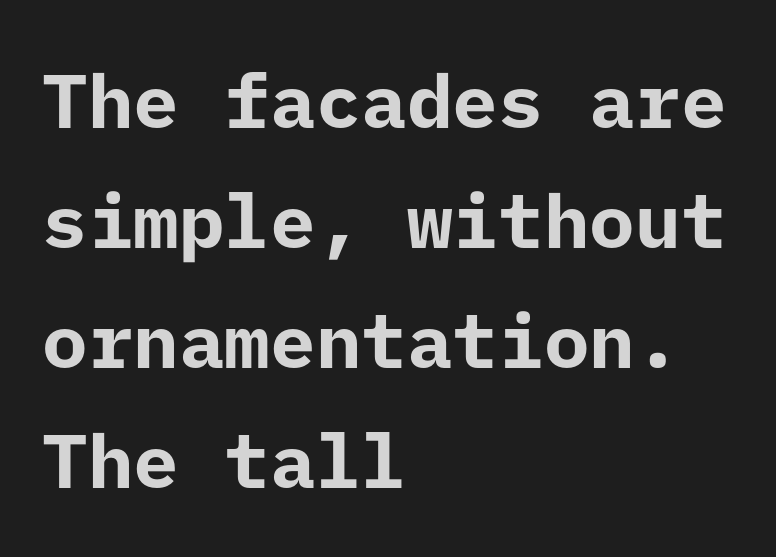
Q: Is the text bold? A: Yes.
Q: Is the text italic (slanted)? A: No, it is upright.
Q: Is the typeface a serif or a sans-serif typeface? A: Sans-serif.
Q: Is the text underlined? A: No.
Q: How is the paragraph aligned? A: Left-aligned.
Q: Is the spacing between letters normal or unusually wide? A: Normal.
Q: Is the spacing between lines tight, normal or loose? A: Normal.
Q: Width (condensed, normal, or wide)? A: Normal.
Q: Stroke contrast? A: Low.
Q: x-height? A: Medium.
